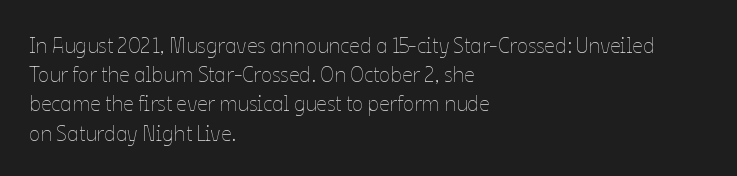
{"italic": "no", "bold": "no", "underline": "no", "align": "left", "line_spacing": "normal", "line_spacing_ratio": 1.39, "letter_spacing": "normal", "letter_spacing_em": 0.0, "glyph_px": 21}
